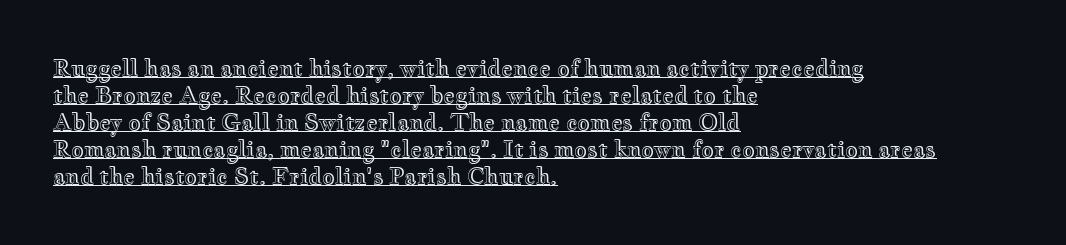
{"italic": "no", "underline": "yes", "align": "left", "line_spacing_ratio": 1.23, "letter_spacing": "normal", "letter_spacing_em": 0.0, "glyph_px": 22}
